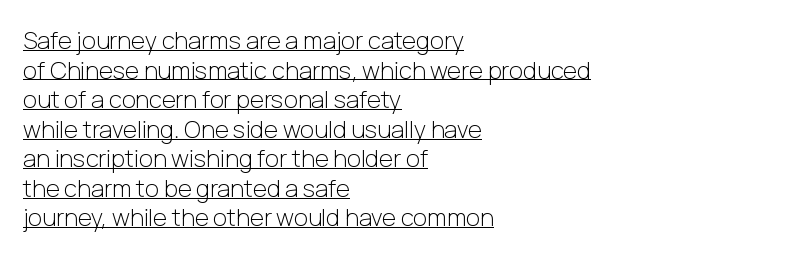
The image shows 24 px text type, upright; set left-aligned, line spacing 1.23x, normal letter spacing, underlined.
